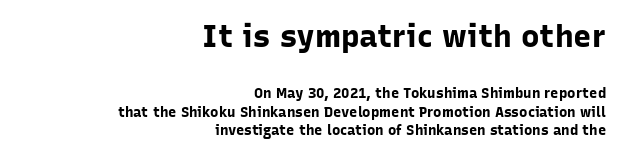
The image shows 31 px bold sans-serif type, upright; set right-aligned, normal line spacing (1.35x), normal letter spacing, not underlined; the first (top) block is 2.21x larger; low stroke contrast and a medium x-height.
